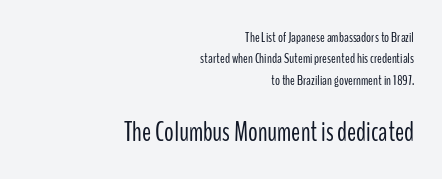
Visually the block forms a straight wall on the right and a jagged coastline on the left. Which of the two is more prominent by size? The second, at the bottom. Weight: not bold — regular or lighter. Just letters on the line, the space beneath them empty. Compared with typical body copy, the letter spacing here is the same. Upright lettering throughout.
